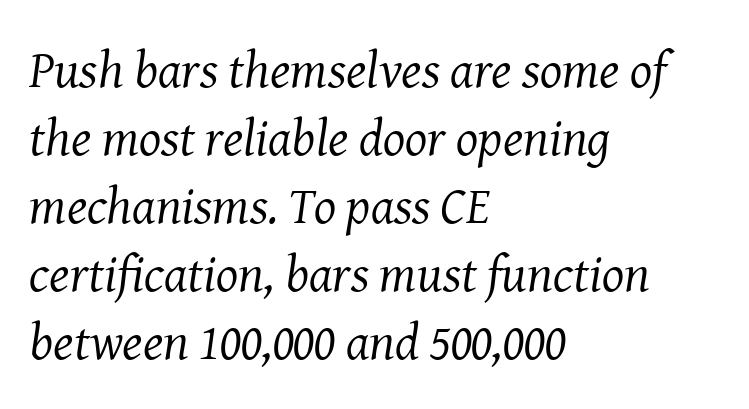
{"serif": "yes", "italic": "yes", "lean": "right", "slant_degrees": 8, "bold": "no", "weight": "regular", "width": "normal", "stroke_contrast": "medium", "x_height": "medium", "monospaced": "no", "underline": "no", "align": "left", "line_spacing": "normal", "line_spacing_ratio": 1.31, "letter_spacing": "normal", "letter_spacing_em": 0.0, "glyph_px": 52}
